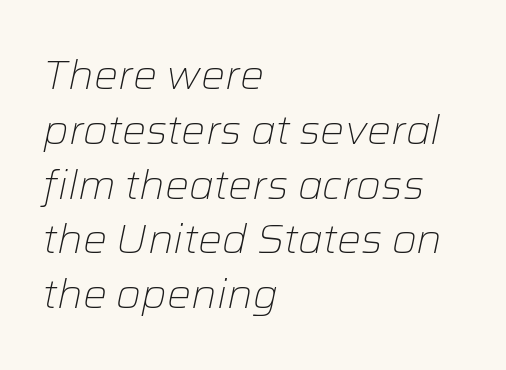
Glyph-to-glyph distance matches everyday printed text. Teacher's note: observe the even left margin — that is flush-left alignment. A bare baseline throughout the passage. Posture: slanted.
